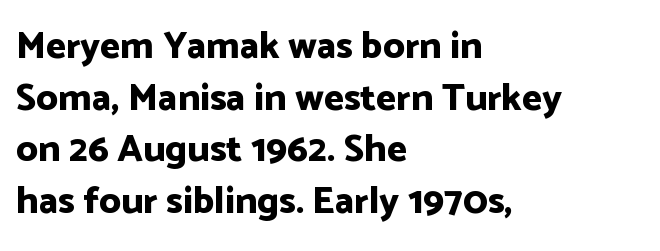
The image shows 38 px bold sans-serif type, upright; set left-aligned, normal line spacing (1.36x), normal letter spacing, not underlined; low stroke contrast and a medium x-height.
